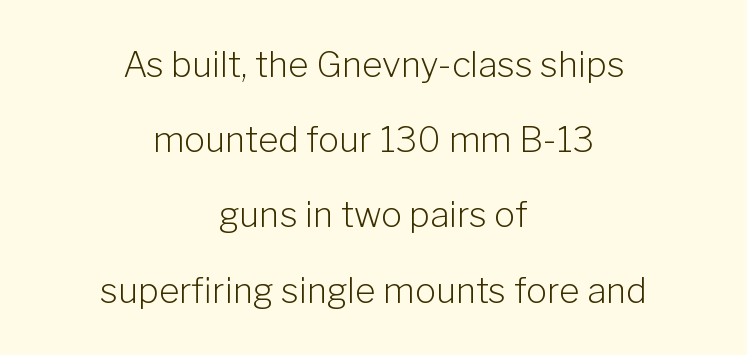
{"serif": "no", "italic": "no", "bold": "no", "weight": "light", "width": "normal", "stroke_contrast": "low", "x_height": "medium", "monospaced": "no", "underline": "no", "align": "center", "line_spacing": "loose", "line_spacing_ratio": 2.15, "letter_spacing": "normal", "letter_spacing_em": 0.0, "glyph_px": 35}
